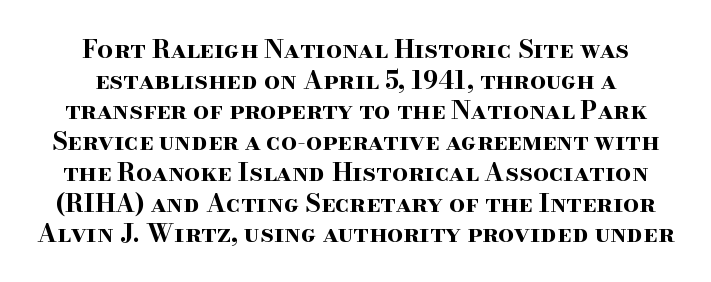
Q: Is the text bold? A: Yes.
Q: Is the text italic (slanted)? A: No, it is upright.
Q: Is the text underlined? A: No.
Q: How is the paragraph aligned? A: Centered.
Q: Is the spacing between letters normal or unusually wide? A: Normal.
